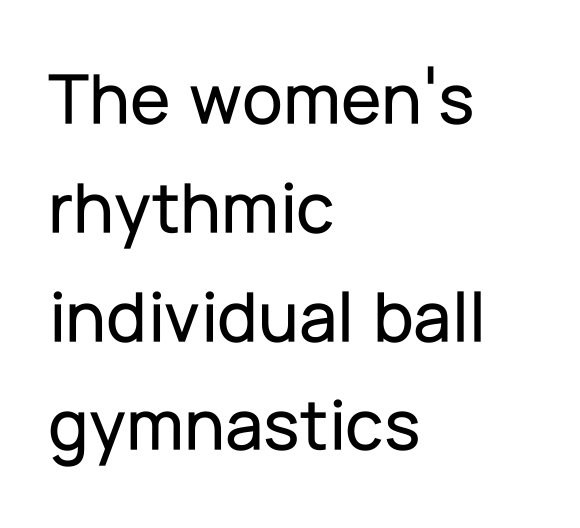
{"serif": "no", "italic": "no", "width": "normal", "stroke_contrast": "low", "x_height": "medium", "monospaced": "no", "underline": "no", "align": "left", "line_spacing": "normal", "line_spacing_ratio": 1.47, "letter_spacing": "normal", "letter_spacing_em": 0.0, "glyph_px": 74}
